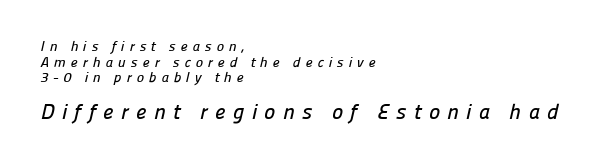
{"underline": "no", "align": "left", "line_spacing": "tight", "line_spacing_ratio": 1.11, "letter_spacing": "wide", "letter_spacing_em": 0.35, "larger_block": "second", "size_ratio": 1.5, "glyph_px": 21}
